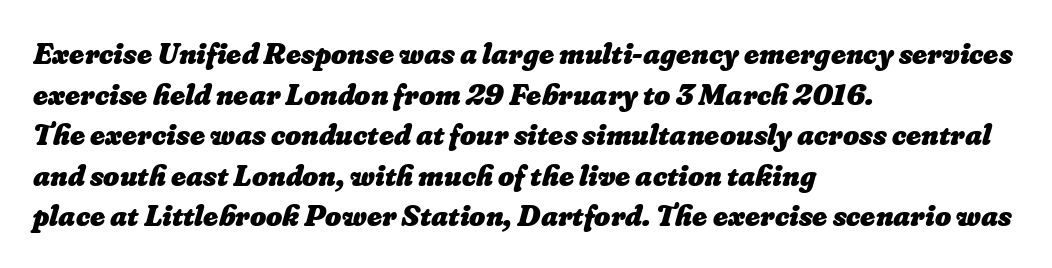
The image shows 31 px heavy type; set left-aligned, normal line spacing (1.31x), normal letter spacing, not underlined; low stroke contrast and a small x-height.
